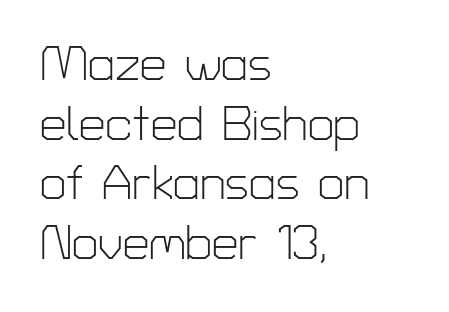
Q: Is the text bold? A: No.
Q: Is the text italic (slanted)? A: No, it is upright.
Q: Is the typeface a serif or a sans-serif typeface? A: Sans-serif.
Q: Is the text underlined? A: No.
Q: How is the paragraph aligned? A: Left-aligned.
Q: Is the spacing between letters normal or unusually wide? A: Normal.
Q: Is the spacing between lines tight, normal or loose? A: Normal.
Q: Width (condensed, normal, or wide)? A: Normal.
Q: Stroke contrast? A: Low.
Q: x-height? A: Medium.
Q: Monospaced? A: No.
